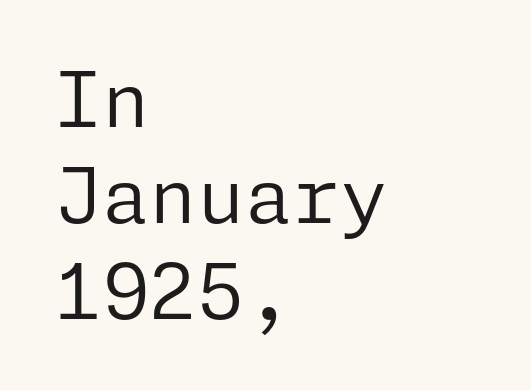
The image shows 77 px regular-weight sans-serif type, upright; set left-aligned, normal line spacing (1.25x), normal letter spacing, not underlined; low stroke contrast and a medium x-height.
